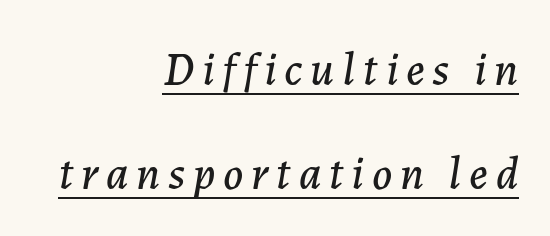
The image shows 46 px text type, italic (leaning right); set right-aligned, loose line spacing (2.27x), underlined; low stroke contrast and a medium x-height.
